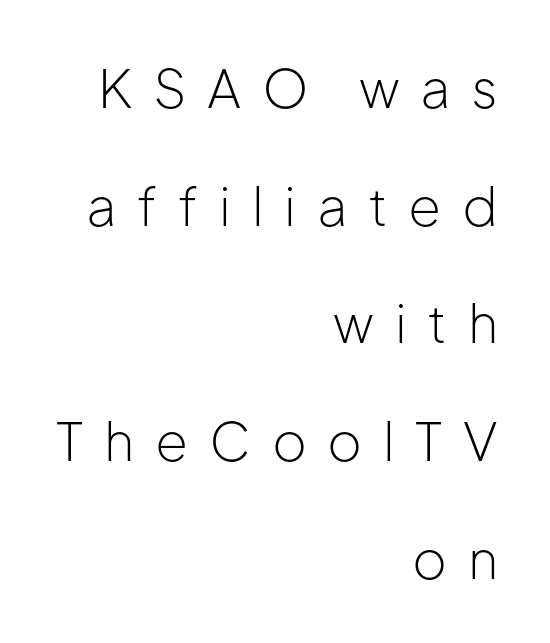
{"serif": "no", "italic": "no", "bold": "no", "weight": "light", "width": "normal", "stroke_contrast": "low", "x_height": "medium", "monospaced": "no", "underline": "no", "align": "right", "line_spacing": "loose", "line_spacing_ratio": 2.22, "letter_spacing": "wide", "letter_spacing_em": 0.39, "glyph_px": 53}
